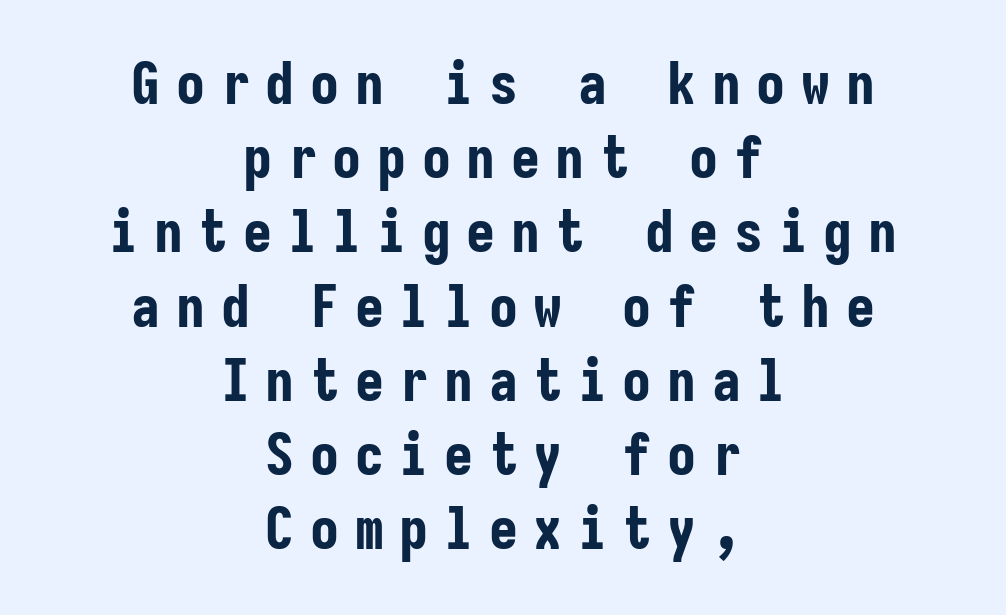
The image shows 58 px bold, condensed sans-serif type, upright, monospaced; set centered, normal line spacing (1.28x), unusually wide letter spacing (+0.27 em), not underlined; low stroke contrast and a medium x-height.
